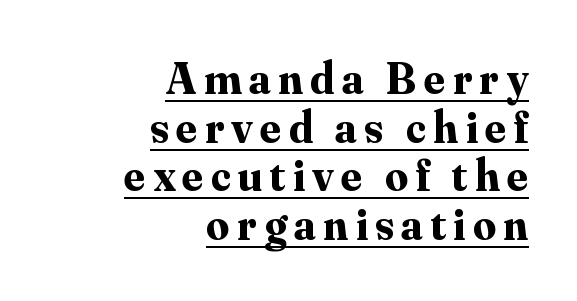
Q: Is the text bold? A: Yes.
Q: Is the text italic (slanted)? A: No, it is upright.
Q: Is the typeface a serif or a sans-serif typeface? A: Serif.
Q: Is the text underlined? A: Yes.
Q: How is the paragraph aligned? A: Right-aligned.
Q: Is the spacing between lines tight, normal or loose? A: Tight.
Q: Width (condensed, normal, or wide)? A: Normal.
Q: Stroke contrast? A: Medium.
Q: x-height? A: Small.
Q: Monospaced? A: No.
